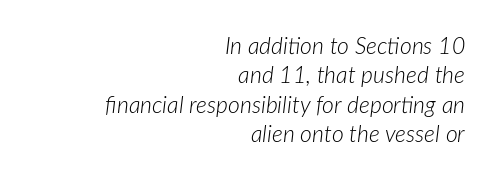
The baseline area is clear. The letters are slanted; this is an italic face. Glyph-to-glyph distance matches everyday printed text. The typeface has the unassuming heft of standard copy or less. What's the leading like? Ordinary, nothing unusual.
